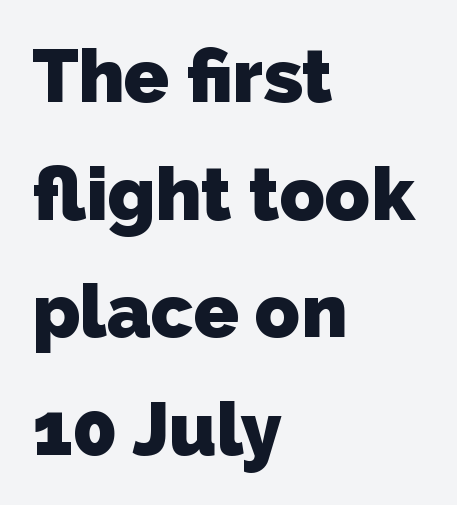
The image shows 74 px heavy sans-serif type; set left-aligned, normal line spacing (1.59x), normal letter spacing, not underlined; low stroke contrast and a medium x-height.
